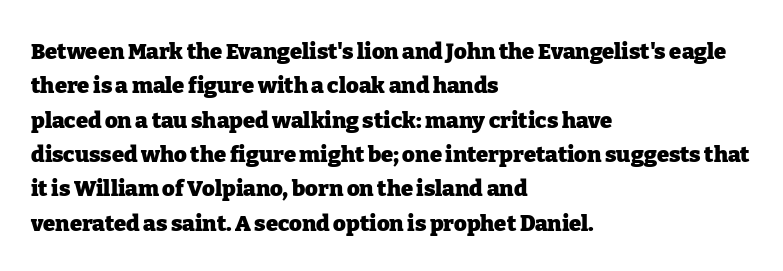
{"italic": "no", "bold": "yes", "underline": "no", "align": "left", "line_spacing": "normal", "line_spacing_ratio": 1.56, "letter_spacing": "normal", "letter_spacing_em": 0.0, "glyph_px": 22}
